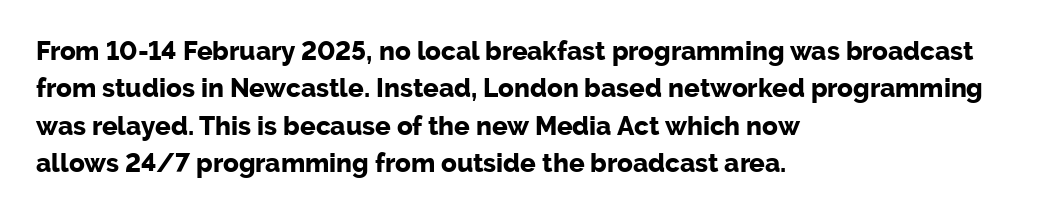
{"italic": "no", "bold": "yes", "underline": "no", "align": "left", "line_spacing": "normal", "line_spacing_ratio": 1.44, "letter_spacing": "normal", "letter_spacing_em": 0.0, "glyph_px": 26}
